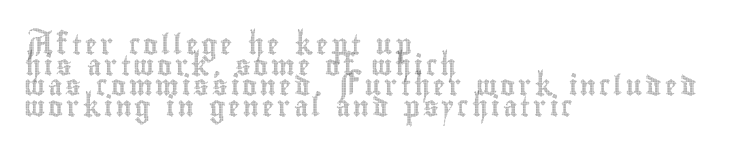
Q: Is the text italic (slanted)? A: No, it is upright.
Q: Is the text underlined? A: No.
Q: How is the paragraph aligned? A: Left-aligned.
Q: Is the spacing between lines tight, normal or loose? A: Tight.
